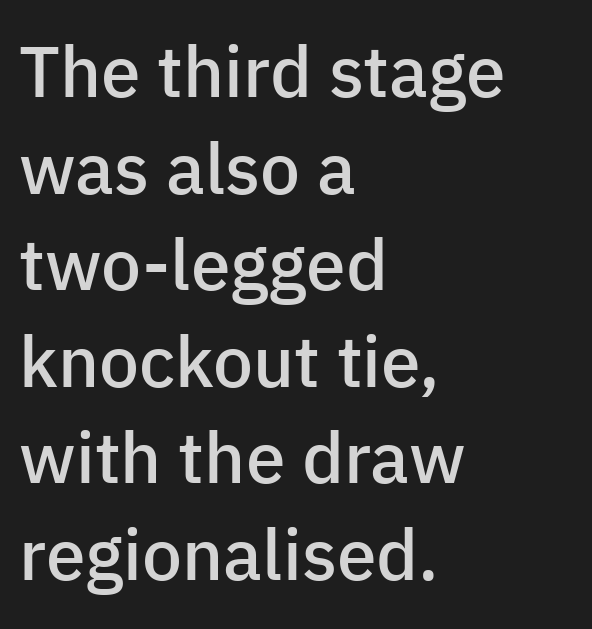
Type without underlining. In CSS terms this would be text-align: left. Italic: no, the glyphs are upright roman. Note the varied advance widths — an 'i' is clearly narrower than an 'm'. Compared with typical paragraphs, the rows here are spaced about the same. In terms of weight, the rendering is demibold, just under bold.
